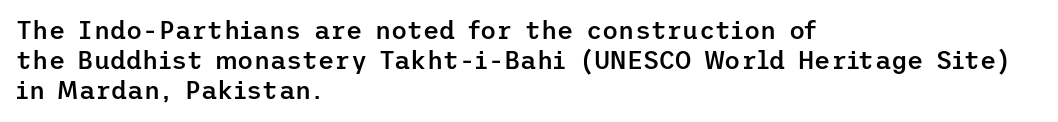
{"italic": "no", "bold": "semi", "underline": "no", "align": "left", "line_spacing_ratio": 1.21, "letter_spacing": "normal", "letter_spacing_em": 0.0, "glyph_px": 25}
